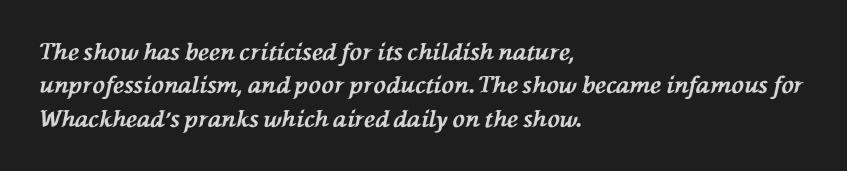
{"italic": "yes", "lean": "left", "slant_degrees": 76, "bold": "yes", "underline": "no", "align": "left", "line_spacing": "normal", "line_spacing_ratio": 1.45, "letter_spacing": "normal", "letter_spacing_em": 0.0, "glyph_px": 23}
